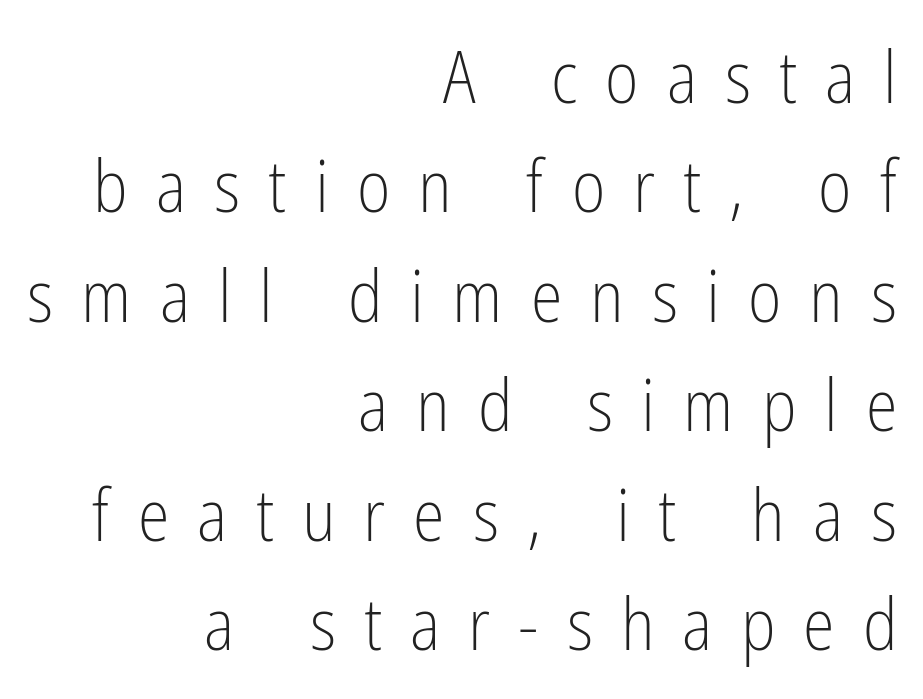
When letters stand straight like this, we call the style roman or upright. Is the type heavy? It reads as light-to-regular instead. A typesetter would call this leading conventional body-copy spacing. The gap between lines stays unmarked. These lines are composed in type without serifs. Each line ends at the same right margin while the left side varies.
